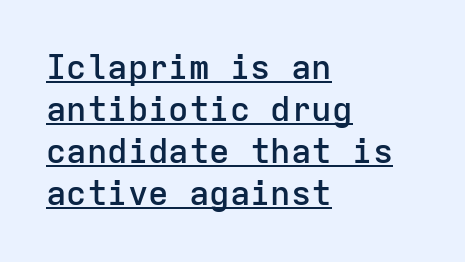
Q: Is the text bold? A: Semi-bold.
Q: Is the text italic (slanted)? A: No, it is upright.
Q: Is the typeface a serif or a sans-serif typeface? A: Sans-serif.
Q: Is the text underlined? A: Yes.
Q: How is the paragraph aligned? A: Left-aligned.
Q: Is the spacing between letters normal or unusually wide? A: Normal.
Q: Width (condensed, normal, or wide)? A: Normal.
Q: Stroke contrast? A: Low.
Q: x-height? A: Medium.
Q: Monospaced? A: Yes.
